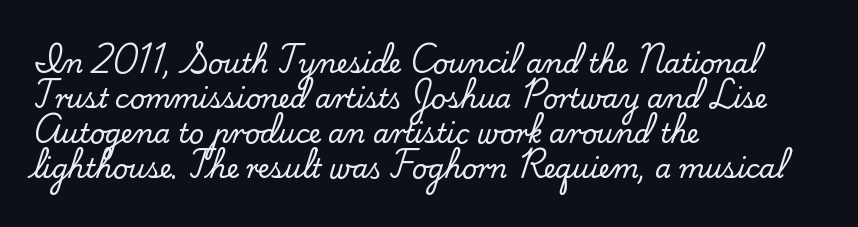
The image shows 26 px text type; set left-aligned, normal line spacing (1.34x), normal letter spacing, not underlined.
